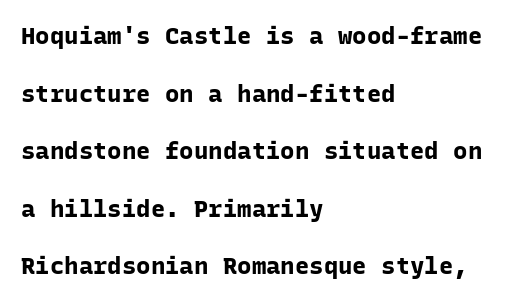
{"italic": "no", "bold": "yes", "underline": "no", "align": "left", "line_spacing": "loose", "line_spacing_ratio": 2.4, "letter_spacing": "normal", "letter_spacing_em": 0.0, "glyph_px": 24}
